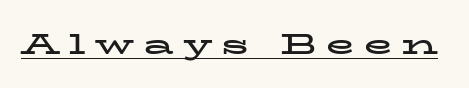
Spacing verdict: proportional, widths tailored to each character. Is the letter spacing exaggerated? Yes — the characters are pushed far apart. Note: serifs present on the glyphs. Descenders here cross a horizontal rule under the line.
